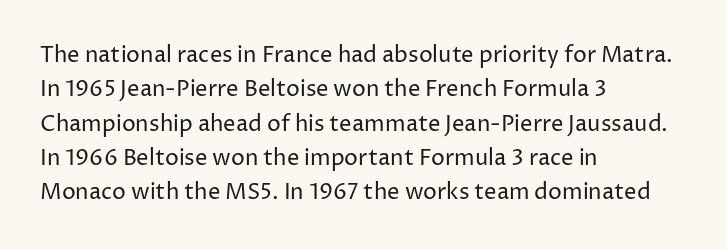
The image shows 22 px text type, upright; set left-aligned, normal line spacing (1.56x), normal letter spacing, not underlined.
